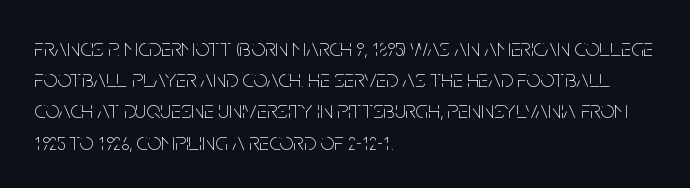
The image shows 25 px text type, upright; set left-aligned, normal line spacing (1.25x), normal letter spacing, not underlined.
